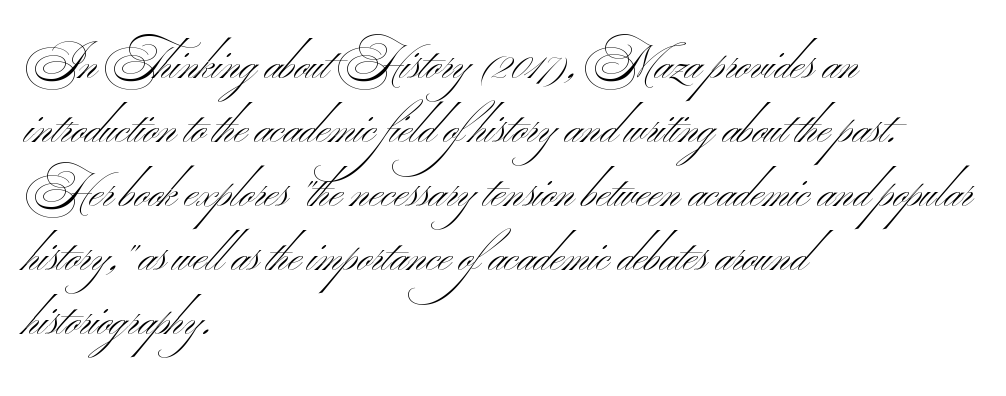
{"serif": "no", "bold": "no", "weight": "light", "width": "wide", "stroke_contrast": "medium", "x_height": "small", "monospaced": "no", "underline": "no", "align": "left", "line_spacing": "normal", "line_spacing_ratio": 1.42, "letter_spacing": "normal", "letter_spacing_em": 0.0, "glyph_px": 45}
